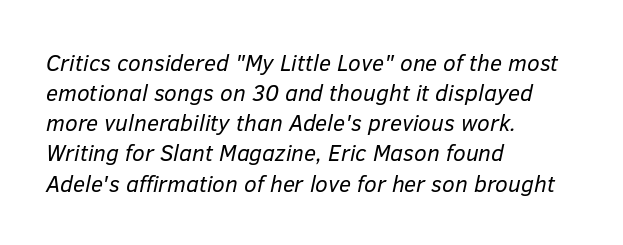
{"italic": "yes", "lean": "right", "slant_degrees": 12, "bold": "no", "underline": "no", "align": "left", "line_spacing": "normal", "line_spacing_ratio": 1.31, "letter_spacing": "normal", "letter_spacing_em": 0.0, "glyph_px": 23}
